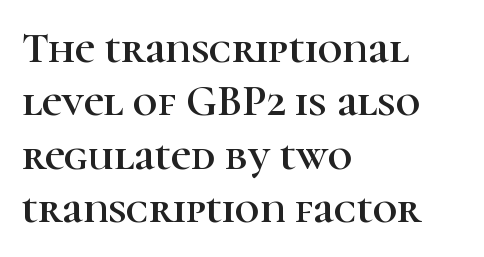
This rendering employs a face with finishing strokes, i.e., a serif. Line starts are locked; line ends wander. Compared with typical body copy, the letter spacing here is the same. The letters advance in unequal steps, a hallmark of proportional type. Posture: vertical. Just letters on the line, the space beneath them empty.
